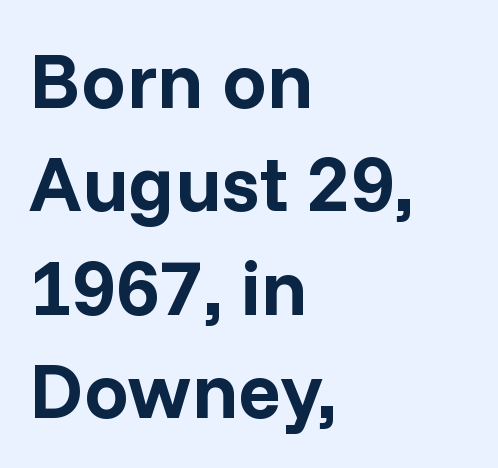
{"serif": "no", "italic": "no", "bold": "yes", "weight": "bold", "width": "normal", "stroke_contrast": "low", "x_height": "medium", "monospaced": "no", "underline": "no", "align": "left", "line_spacing": "normal", "line_spacing_ratio": 1.31, "letter_spacing": "normal", "letter_spacing_em": 0.0, "glyph_px": 79}
